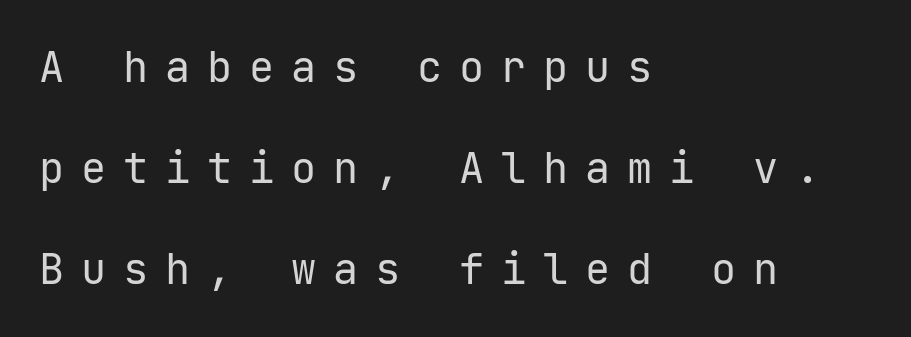
The image shows 42 px regular-weight sans-serif type, upright; set left-aligned, loose line spacing (2.41x), unusually wide letter spacing (+0.4 em), not underlined; low stroke contrast and a medium x-height.
